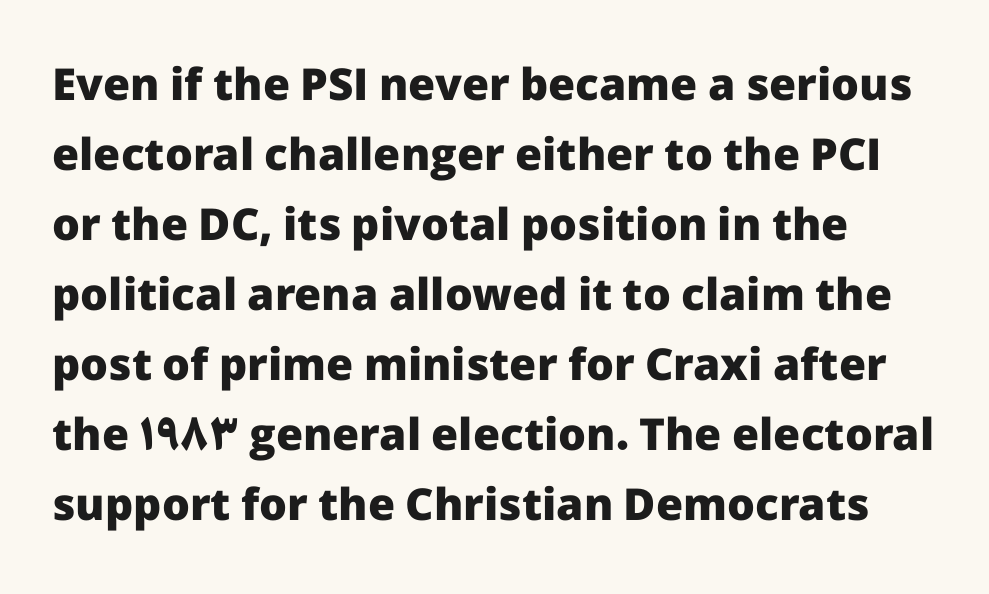
Here the designer chose a conventional face with non-uniform glyph widths. Plain, unruled lines of type. Italic? Not at all — the glyphs are vertical. The type is set solid horizontally, with unmodified tracking.
